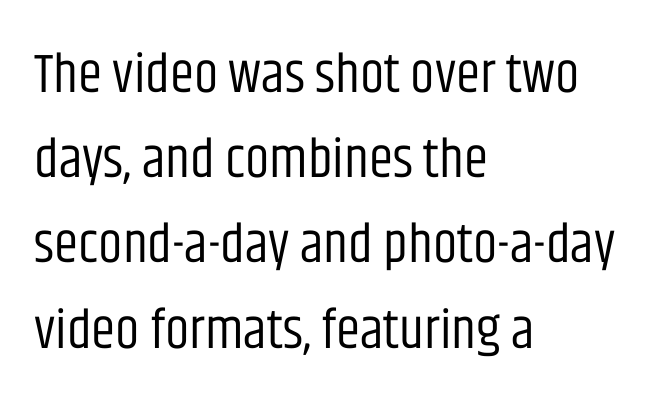
Q: Is the text bold? A: No.
Q: Is the text italic (slanted)? A: No, it is upright.
Q: Is the typeface a serif or a sans-serif typeface? A: Sans-serif.
Q: Is the text underlined? A: No.
Q: How is the paragraph aligned? A: Left-aligned.
Q: Is the spacing between letters normal or unusually wide? A: Normal.
Q: Is the spacing between lines tight, normal or loose? A: Normal.
Q: Width (condensed, normal, or wide)? A: Condensed.
Q: Stroke contrast? A: Low.
Q: x-height? A: Large.
Q: Monospaced? A: No.
